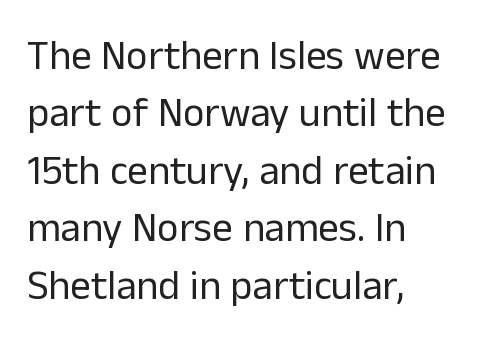
The image shows 41 px regular-weight sans-serif type, upright; set left-aligned, normal line spacing (1.4x), normal letter spacing, not underlined; low stroke contrast and a medium x-height.
